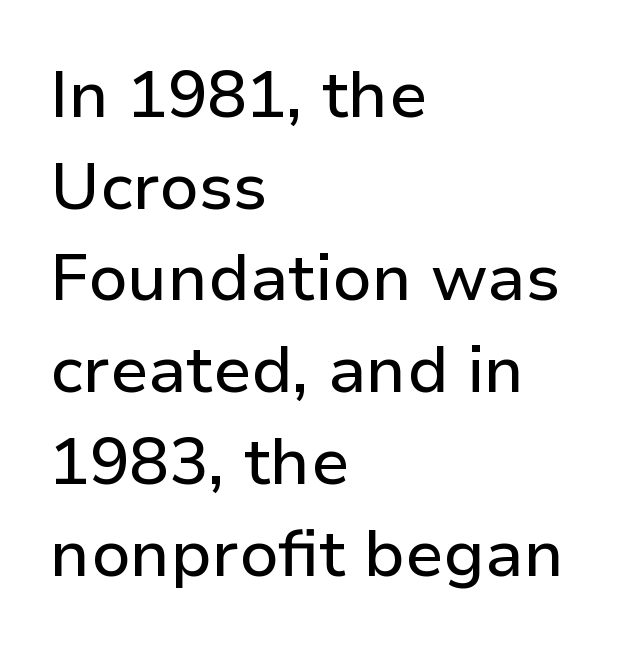
The image shows 66 px sans-serif type, upright; set left-aligned, normal line spacing (1.39x), normal letter spacing, not underlined; low stroke contrast and a medium x-height.
